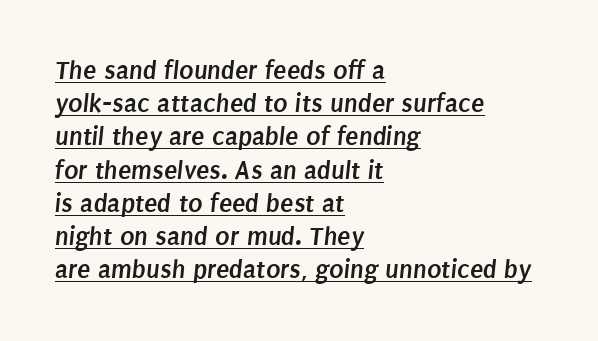
{"bold": "yes", "underline": "yes", "align": "left", "line_spacing_ratio": 1.23, "letter_spacing": "normal", "letter_spacing_em": 0.0, "glyph_px": 27}
